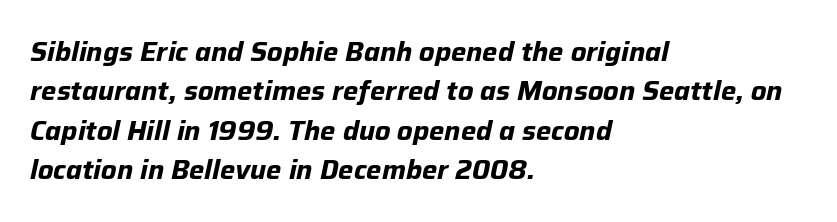
Q: Is the text bold? A: Yes.
Q: Is the text italic (slanted)? A: Yes, it leans right by about 12 degrees.
Q: Is the text underlined? A: No.
Q: How is the paragraph aligned? A: Left-aligned.
Q: Is the spacing between letters normal or unusually wide? A: Normal.
Q: Is the spacing between lines tight, normal or loose? A: Normal.
